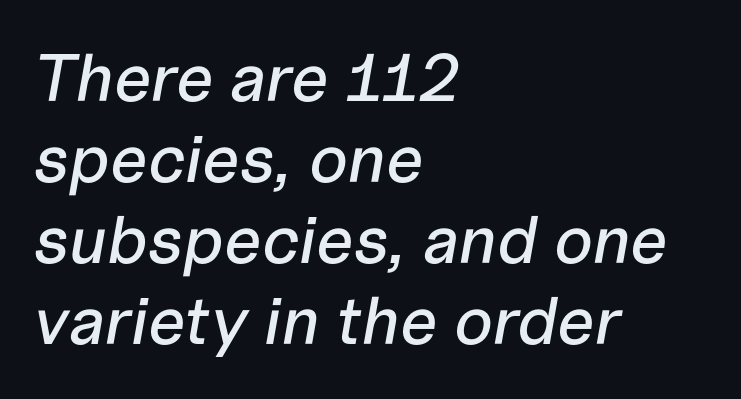
The baseline area is clear. A student would call this left alignment; a typographer would say flush left, rag right. Is the letter spacing exaggerated? No — it looks like the ordinary default. The typography opts for an oblique posture over an upright one. Spacing verdict: proportional, widths tailored to each character.
